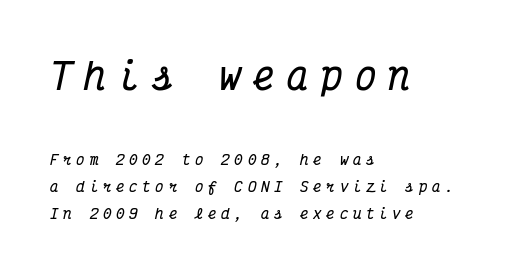
{"serif": "yes", "italic": "yes", "lean": "right", "slant_degrees": 12, "bold": "yes", "weight": "bold", "width": "condensed", "stroke_contrast": "medium", "x_height": "medium", "monospaced": "yes", "underline": "no", "align": "left", "line_spacing": "loose", "line_spacing_ratio": 1.94, "letter_spacing": "wide", "letter_spacing_em": 0.34, "larger_block": "first", "size_ratio": 2.57, "glyph_px": 36}
